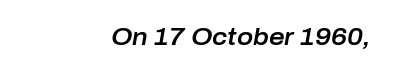
The image shows 24 px text type, italic (leaning right); set right-aligned, normal letter spacing, not underlined.
